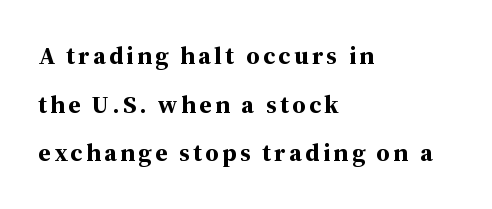
The image shows 25 px bold type, upright; set left-aligned, loose line spacing (1.95x), not underlined.
